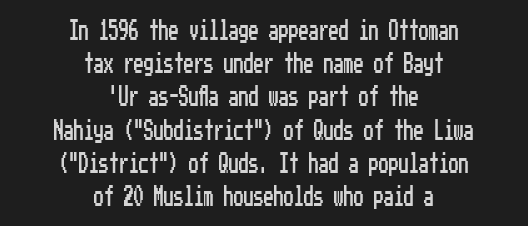
There is no visible air inserted between adjacent glyphs. Letters rest on an invisible, unmarked baseline. The rendering uses a moderate line-height, typical for paragraphs. Ascenders rise straight up at ninety degrees. A centered setting, common on invitations and titles, is used for this passage.
